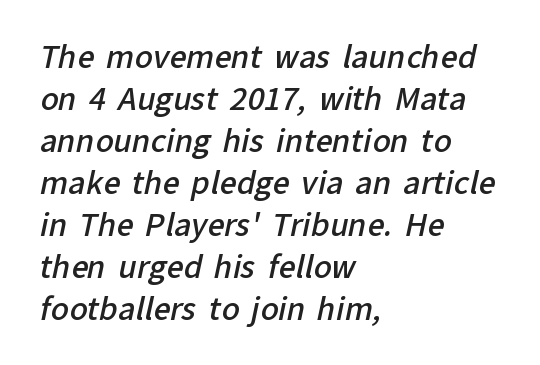
{"serif": "no", "bold": "semi", "weight": "semibold", "width": "normal", "stroke_contrast": "low", "x_height": "medium", "monospaced": "no", "underline": "no", "align": "left", "line_spacing": "normal", "line_spacing_ratio": 1.4, "letter_spacing": "normal", "letter_spacing_em": 0.0, "glyph_px": 30}
